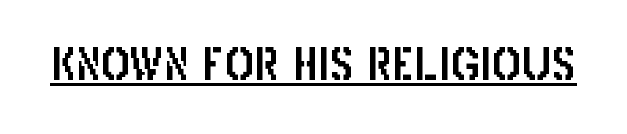
The image shows 44 px condensed sans-serif type, upright; set normal letter spacing, underlined; low stroke contrast and a large x-height.
